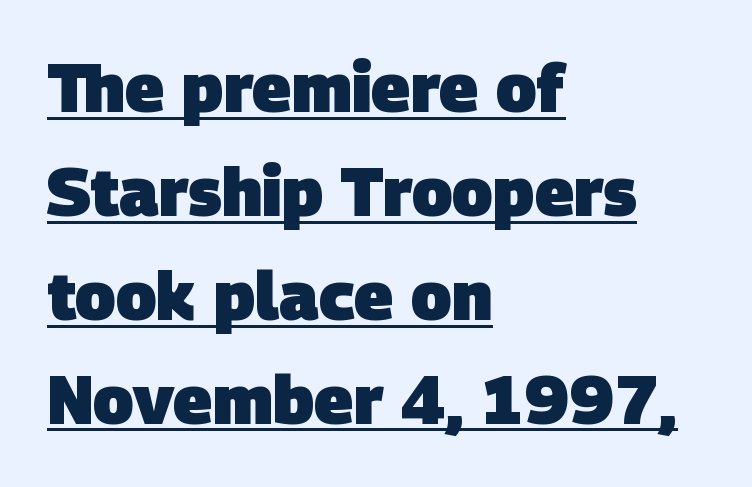
{"serif": "no", "bold": "yes", "weight": "heavy", "width": "normal", "stroke_contrast": "low", "x_height": "large", "monospaced": "no", "underline": "yes", "align": "left", "line_spacing": "normal", "line_spacing_ratio": 1.55, "letter_spacing": "normal", "letter_spacing_em": 0.0, "glyph_px": 67}
